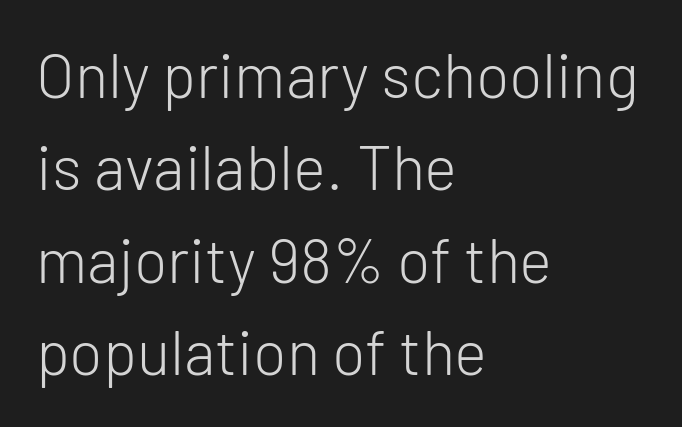
Q: Is the text bold? A: No.
Q: Is the text italic (slanted)? A: No, it is upright.
Q: Is the typeface a serif or a sans-serif typeface? A: Sans-serif.
Q: Is the text underlined? A: No.
Q: How is the paragraph aligned? A: Left-aligned.
Q: Is the spacing between letters normal or unusually wide? A: Normal.
Q: Is the spacing between lines tight, normal or loose? A: Normal.
Q: Width (condensed, normal, or wide)? A: Normal.
Q: Stroke contrast? A: Low.
Q: x-height? A: Medium.
Q: Monospaced? A: No.
